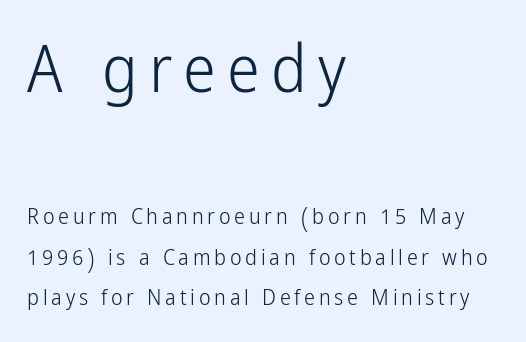
Caption: upper text group enlarged, lower text group reduced. Type style note: lacks serifs. Layout note: lines flush left. The foot of each line stays bare and open. Varying glyph widths throughout — classic text-font behaviour.
